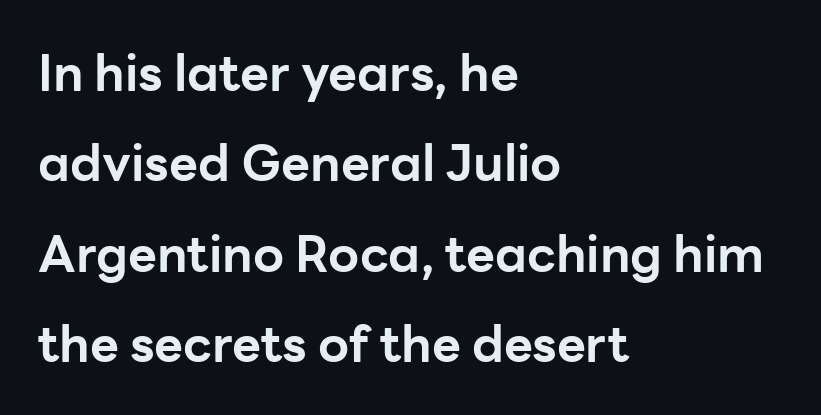
{"serif": "no", "italic": "no", "bold": "yes", "weight": "bold", "width": "normal", "stroke_contrast": "low", "x_height": "medium", "monospaced": "no", "underline": "no", "align": "left", "line_spacing_ratio": 1.81, "letter_spacing": "normal", "letter_spacing_em": 0.0, "glyph_px": 50}
